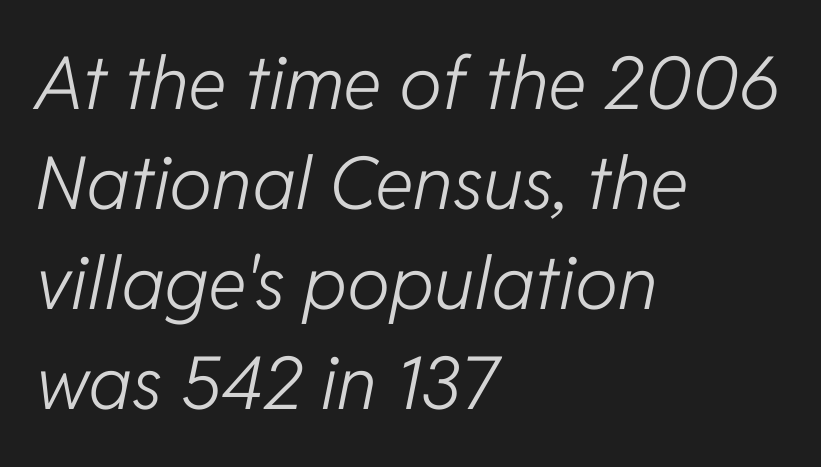
The image shows 73 px light type, italic (leaning right); set left-aligned, normal line spacing (1.37x), normal letter spacing, not underlined; low stroke contrast and a medium x-height.
